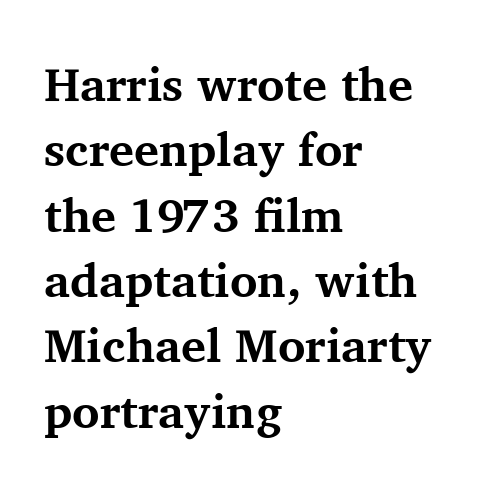
{"serif": "yes", "italic": "no", "bold": "yes", "weight": "bold", "width": "normal", "stroke_contrast": "medium", "x_height": "medium", "monospaced": "no", "underline": "no", "align": "left", "line_spacing": "normal", "line_spacing_ratio": 1.39, "letter_spacing": "normal", "letter_spacing_em": 0.0, "glyph_px": 47}
